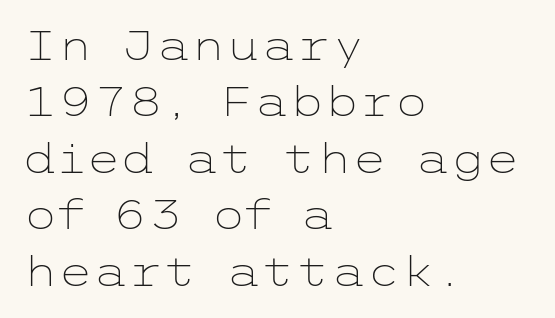
The image shows 40 px light, wide sans-serif type, upright; set left-aligned, normal line spacing (1.41x), normal letter spacing, not underlined; low stroke contrast and a medium x-height.
